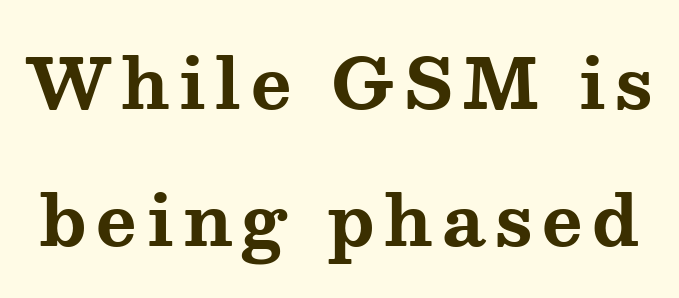
Q: Is the text bold? A: Yes.
Q: Is the text italic (slanted)? A: No, it is upright.
Q: Is the typeface a serif or a sans-serif typeface? A: Serif.
Q: Is the text underlined? A: No.
Q: Is the spacing between lines tight, normal or loose? A: Loose.
Q: Width (condensed, normal, or wide)? A: Wide.
Q: Stroke contrast? A: Medium.
Q: x-height? A: Medium.
Q: Monospaced? A: No.
